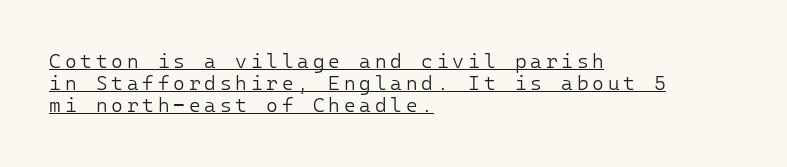
Stroke thickness stays within the range of a standard reading face or lighter. Vertically, the passage feels compressed, each row crowding the next. These lines stack with their left ends in a neat column. Every word sits above its own underline. The type sits square on the baseline with zero lean.
